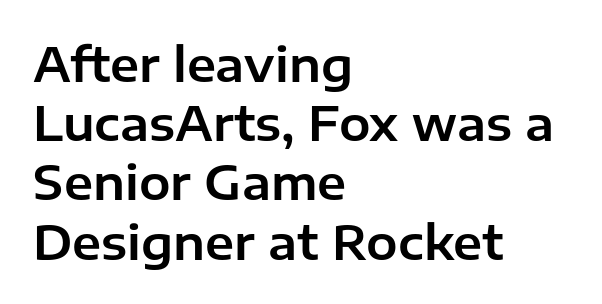
Q: Is the text italic (slanted)? A: No, it is upright.
Q: Is the typeface a serif or a sans-serif typeface? A: Sans-serif.
Q: Is the text underlined? A: No.
Q: How is the paragraph aligned? A: Left-aligned.
Q: Is the spacing between letters normal or unusually wide? A: Normal.
Q: Is the spacing between lines tight, normal or loose? A: Normal.
Q: Width (condensed, normal, or wide)? A: Normal.
Q: Stroke contrast? A: Low.
Q: x-height? A: Medium.
Q: Monospaced? A: No.
